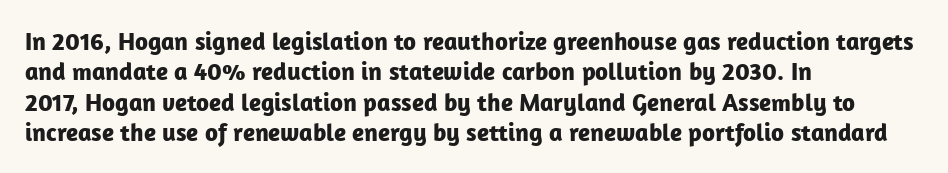
Each line starts at the same left margin while the right side varies. Words appear dense and cohesive because spacing is normal. What weight is shown? A full bold with thick strokes. Nope, not italic — everything's standing straight.
